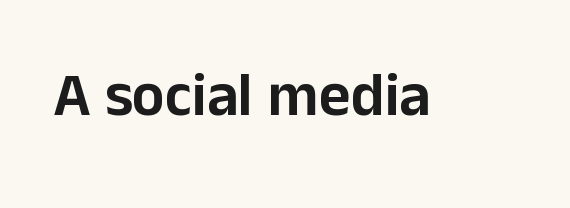
{"serif": "no", "italic": "no", "width": "normal", "stroke_contrast": "low", "x_height": "medium", "monospaced": "no", "underline": "no", "letter_spacing": "normal", "letter_spacing_em": 0.0, "glyph_px": 61}
